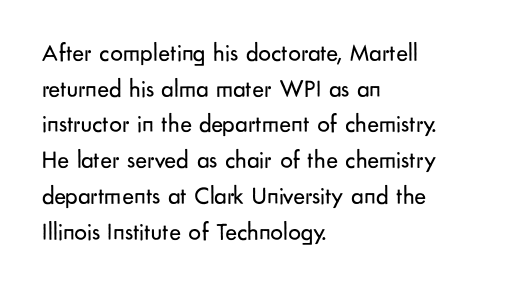
{"italic": "no", "bold": "no", "underline": "no", "align": "left", "line_spacing": "normal", "line_spacing_ratio": 1.43, "letter_spacing": "normal", "letter_spacing_em": 0.0, "glyph_px": 25}
